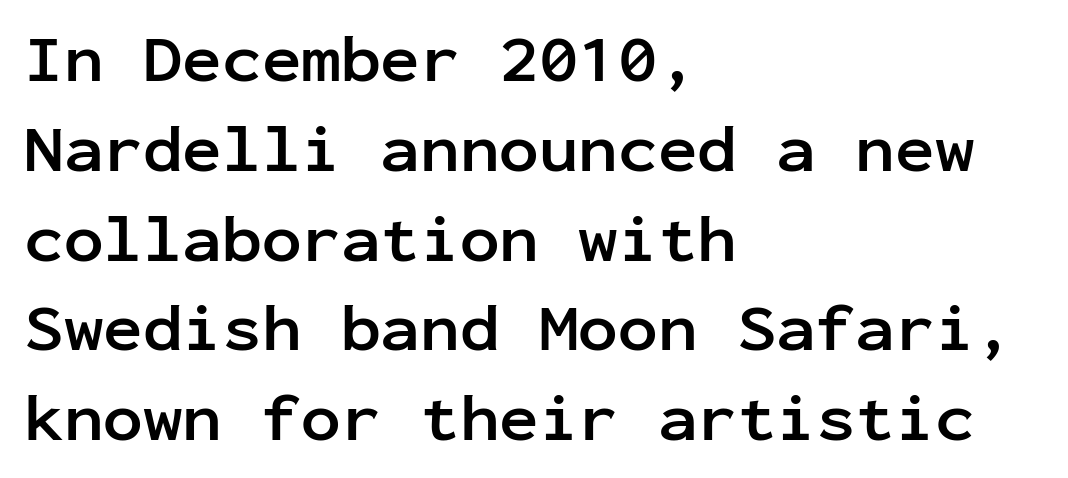
{"serif": "no", "italic": "no", "bold": "yes", "weight": "semibold", "width": "normal", "stroke_contrast": "low", "x_height": "medium", "monospaced": "yes", "underline": "no", "align": "left", "line_spacing": "normal", "line_spacing_ratio": 1.36, "letter_spacing": "normal", "letter_spacing_em": 0.0, "glyph_px": 66}
